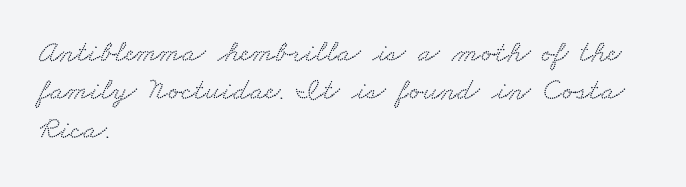
Descenders hang freely into open space. Note the varied advance widths — an 'i' is clearly narrower than an 'm'. Left-aligned paragraph, ragged on the right. The rendering keeps characters at their native spacing.
